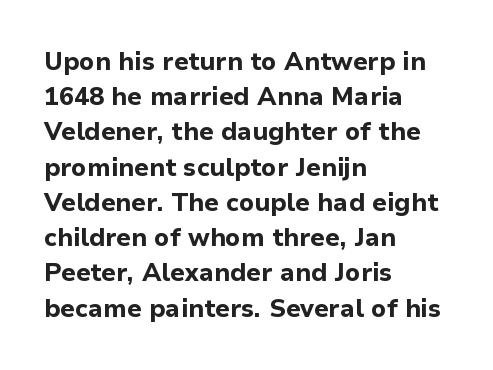
Here the glyphs are tracked normally, forming tight word shapes. Posture: upright roman. Plain, unruled lines of type. Leading matches the norm, producing a regular column.
